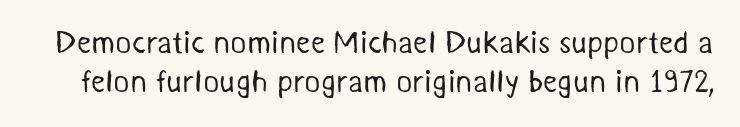
The image shows 31 px regular-weight sans-serif type; set normal line spacing (1.26x), normal letter spacing, not underlined; medium stroke contrast and a medium x-height.
